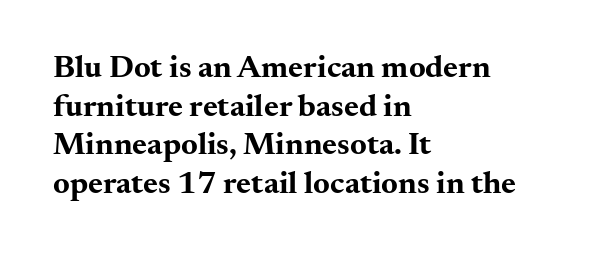
Q: Is the text bold? A: Yes.
Q: Is the text italic (slanted)? A: No, it is upright.
Q: Is the typeface a serif or a sans-serif typeface? A: Serif.
Q: Is the text underlined? A: No.
Q: How is the paragraph aligned? A: Left-aligned.
Q: Is the spacing between letters normal or unusually wide? A: Normal.
Q: Width (condensed, normal, or wide)? A: Wide.
Q: Stroke contrast? A: Medium.
Q: x-height? A: Small.
Q: Monospaced? A: No.
